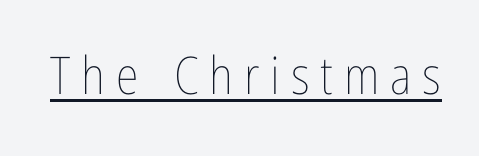
{"italic": "no", "bold": "no", "weight": "thin", "width": "condensed", "stroke_contrast": "low", "x_height": "medium", "monospaced": "no", "underline": "yes", "letter_spacing": "wide", "letter_spacing_em": 0.21, "glyph_px": 52}
